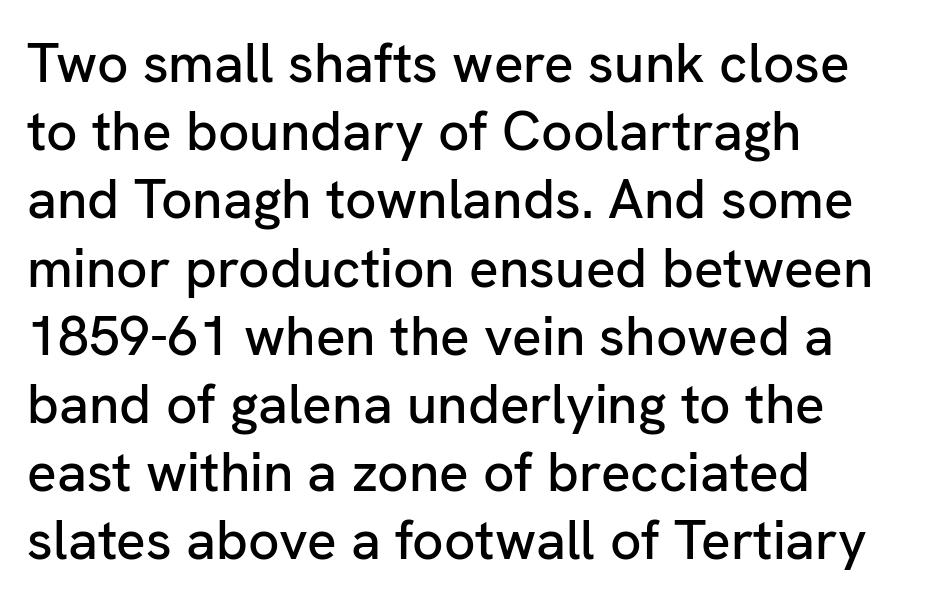
{"serif": "no", "italic": "no", "width": "normal", "stroke_contrast": "low", "x_height": "medium", "monospaced": "no", "underline": "no", "align": "left", "line_spacing_ratio": 1.24, "letter_spacing": "normal", "letter_spacing_em": 0.0, "glyph_px": 55}
